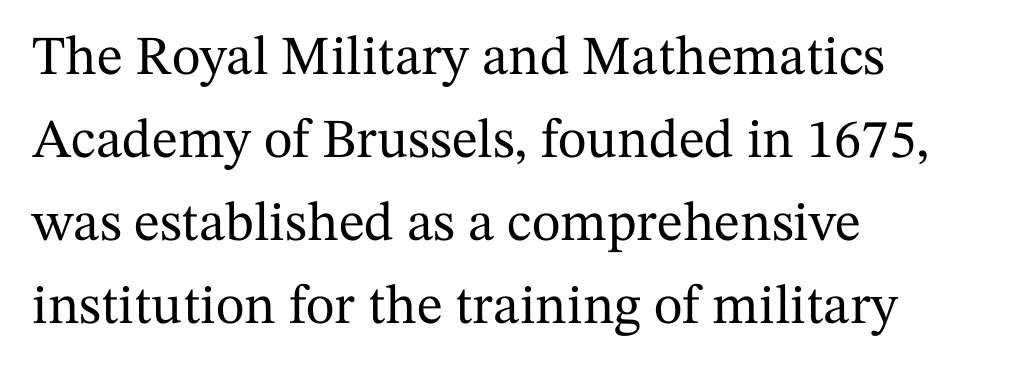
The image shows 55 px serif type, upright; set left-aligned, normal line spacing (1.51x), normal letter spacing, not underlined; medium stroke contrast and a medium x-height.
